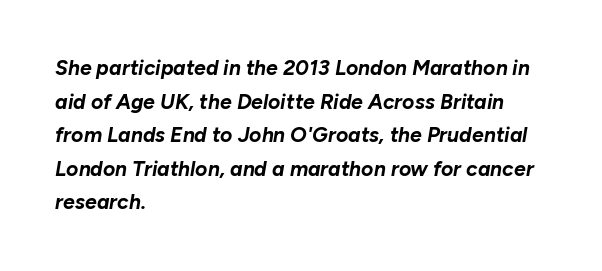
Q: Is the text bold? A: Yes.
Q: Is the text italic (slanted)? A: Yes, it leans right by about 10 degrees.
Q: Is the text underlined? A: No.
Q: How is the paragraph aligned? A: Left-aligned.
Q: Is the spacing between letters normal or unusually wide? A: Normal.
Q: Is the spacing between lines tight, normal or loose? A: Normal.
